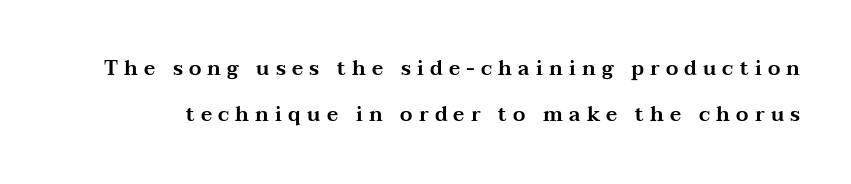
The image shows 20 px text type, upright; set loose line spacing (2.31x), unusually wide letter spacing (+0.31 em), not underlined.
